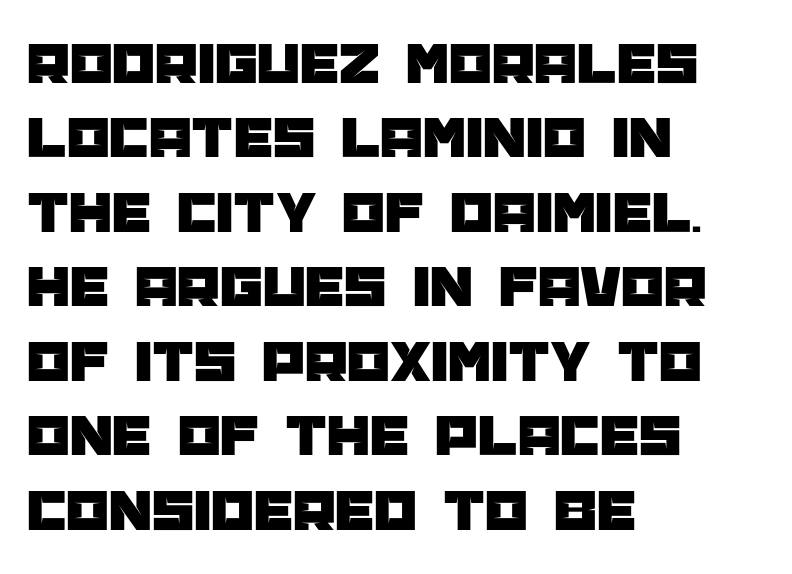
Q: Is the text italic (slanted)? A: No, it is upright.
Q: Is the typeface a serif or a sans-serif typeface? A: Sans-serif.
Q: Is the text underlined? A: No.
Q: How is the paragraph aligned? A: Left-aligned.
Q: Is the spacing between letters normal or unusually wide? A: Normal.
Q: Width (condensed, normal, or wide)? A: Normal.
Q: Stroke contrast? A: Low.
Q: x-height? A: Large.
Q: Monospaced? A: No.
